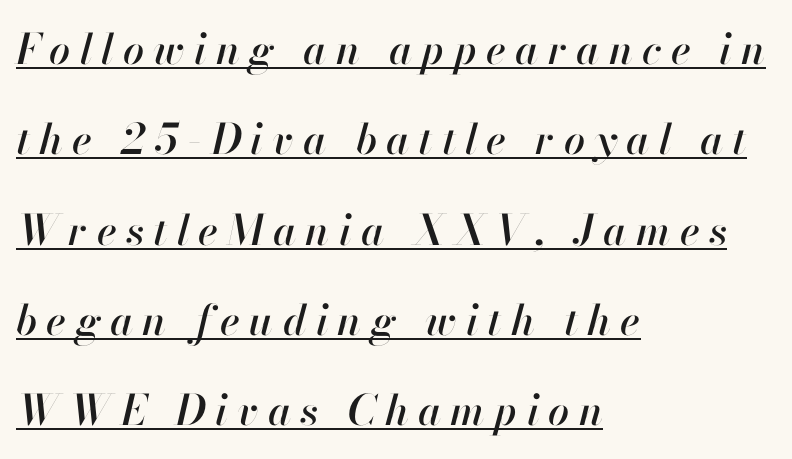
The designer dialed line spacing up above the default. Between one letter and the next there's a generous, obvious gap. Underlining? Definitely there. These lines are rendered in a variable-pitch font. Teacher's note: observe the even left margin — that is flush-left alignment.
